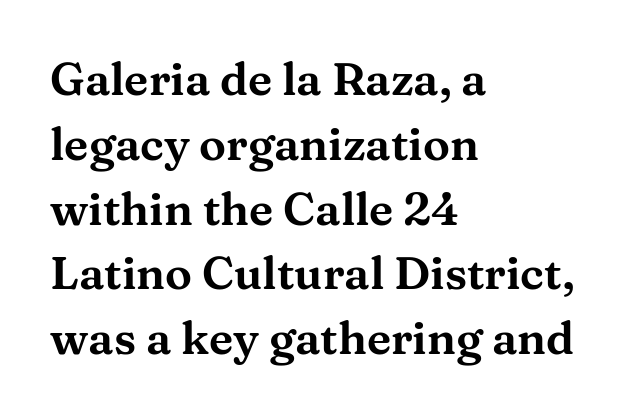
What kind of face is this? One with serifs. You could call the tracking neutral — neither tight nor loose. The rendering uses natural spacing where letterforms have individual widths. In terms of leading, this rendering sits right in the middle. Rule under the text: the space is simply empty. Caption: multi-line text, flush left, ragged right.
